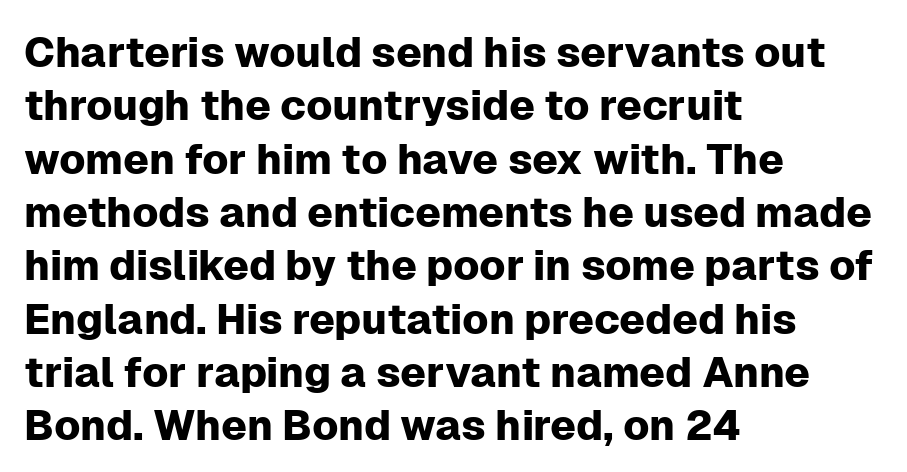
The designer left line spacing at the default. Letter spacing: default. Quick note: underline off. Notice how the stems are strictly vertical — no italics here. The passage shown is typed in a proportional face where columns would drift. The passage shown is typeset with a sans-serif family.
